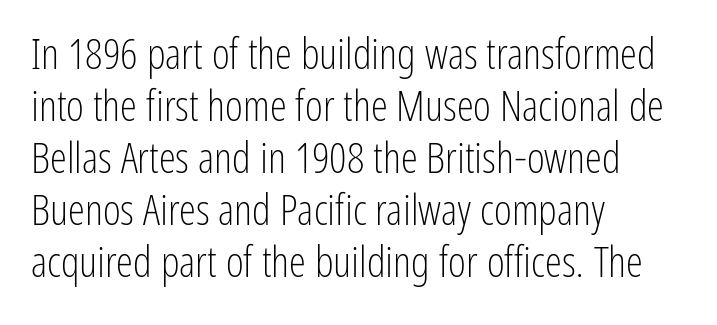
Is this a fixed-width face? No — the glyphs have proportional, varying widths. No italicization has been applied; the sample stays upright. The face used here is a sans, in the tradition of grotesques and geometrics. Does the copy run flush right? No — it runs flush left.
